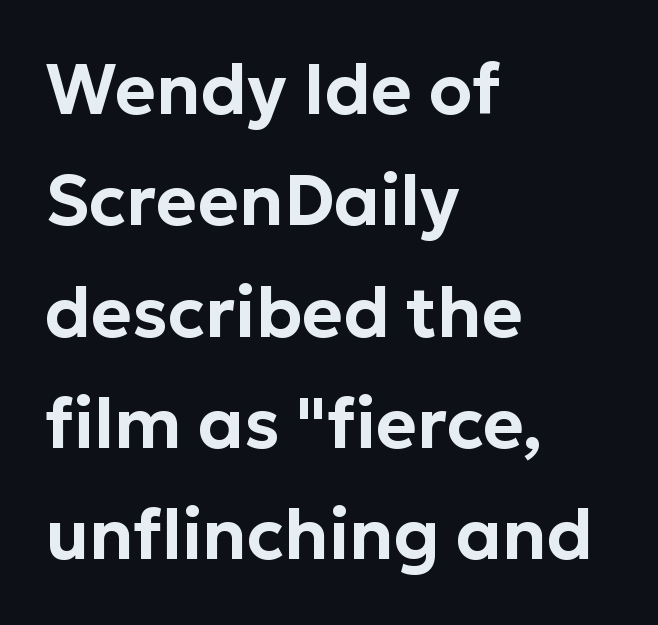
{"serif": "no", "italic": "no", "width": "normal", "stroke_contrast": "low", "x_height": "medium", "monospaced": "no", "underline": "no", "align": "left", "line_spacing": "normal", "line_spacing_ratio": 1.59, "letter_spacing": "normal", "letter_spacing_em": 0.0, "glyph_px": 70}
